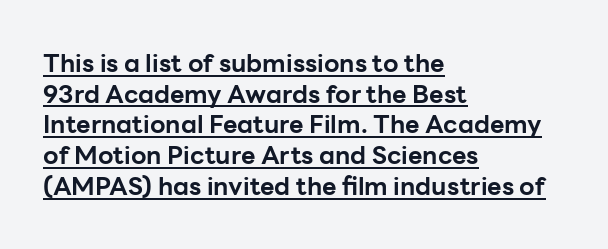
Underlining? Definitely there. The characters look thick and weighty, a clear bold. The passage shown has conventional tracking throughout. Italic: no, the glyphs are upright roman.
